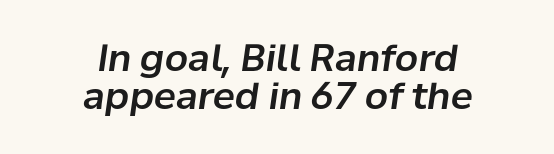
These lines are rendered in a variable-pitch font. Words float on clear page, feet unadorned. Is the block centered? Yes — each line is placed symmetrically about the middle. The designer dialed line spacing down below the default.
